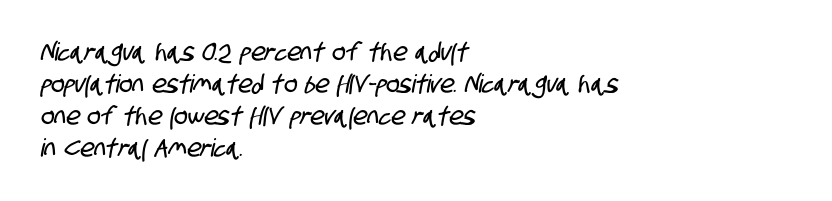
Q: Is the text underlined? A: No.
Q: How is the paragraph aligned? A: Left-aligned.
Q: Is the spacing between letters normal or unusually wide? A: Normal.
Q: Is the spacing between lines tight, normal or loose? A: Normal.
